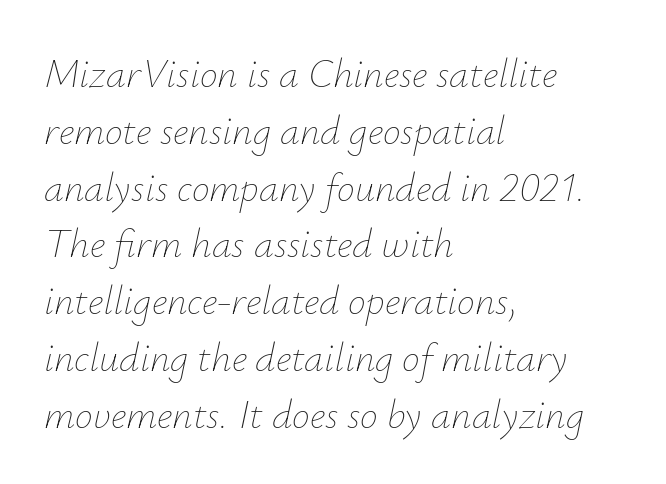
Q: Is the text bold? A: No.
Q: Is the text italic (slanted)? A: Yes, it leans right by about 12 degrees.
Q: Is the text underlined? A: No.
Q: How is the paragraph aligned? A: Left-aligned.
Q: Is the spacing between letters normal or unusually wide? A: Normal.
Q: Is the spacing between lines tight, normal or loose? A: Normal.
Q: Width (condensed, normal, or wide)? A: Normal.
Q: Stroke contrast? A: Low.
Q: x-height? A: Small.
Q: Monospaced? A: No.
